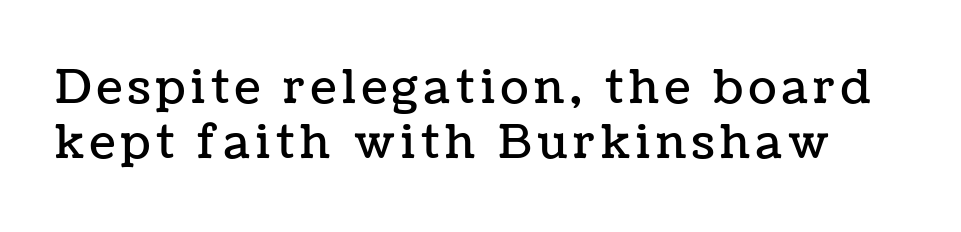
{"italic": "no", "width": "normal", "stroke_contrast": "low", "x_height": "medium", "monospaced": "no", "underline": "no", "line_spacing_ratio": 1.2, "glyph_px": 46}
